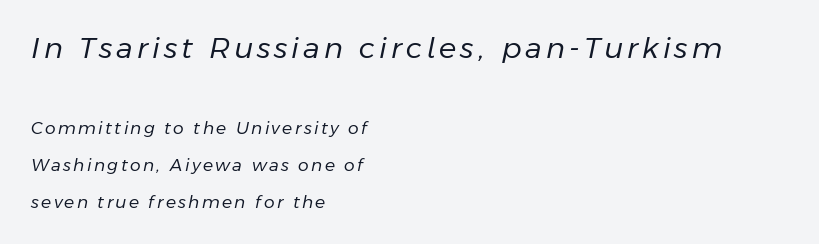
Q: Is the text bold? A: No.
Q: Is the text italic (slanted)? A: Yes, it leans right by about 11 degrees.
Q: Is the text underlined? A: No.
Q: How is the paragraph aligned? A: Left-aligned.
Q: Is the spacing between lines tight, normal or loose? A: Loose.
Q: Which block of text is set in a larger size, the first (top) or the second (bottom)? A: The first (top) one.
Q: Width (condensed, normal, or wide)? A: Normal.
Q: Stroke contrast? A: Low.
Q: x-height? A: Medium.
Q: Monospaced? A: No.
